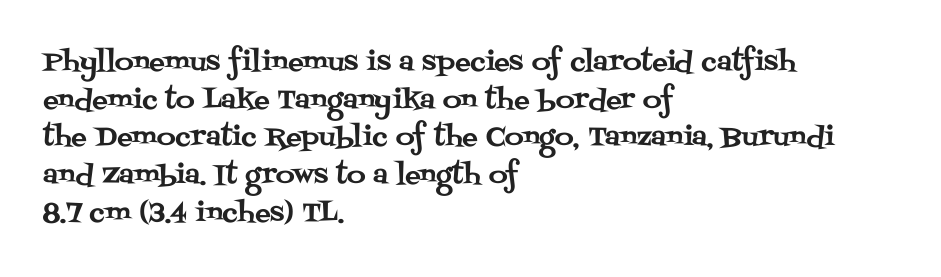
The image shows 26 px text type, upright; set left-aligned, normal line spacing (1.45x), normal letter spacing, not underlined.
